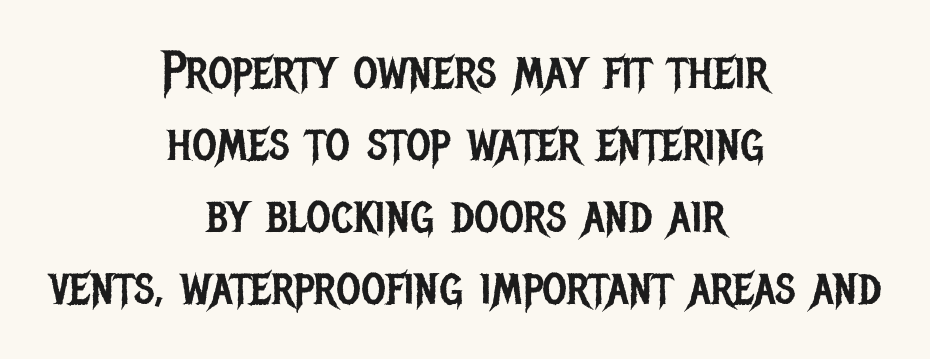
The image shows 53 px regular-weight, condensed sans-serif type, upright; set centered, normal line spacing (1.36x), normal letter spacing, not underlined; low stroke contrast and a large x-height.
